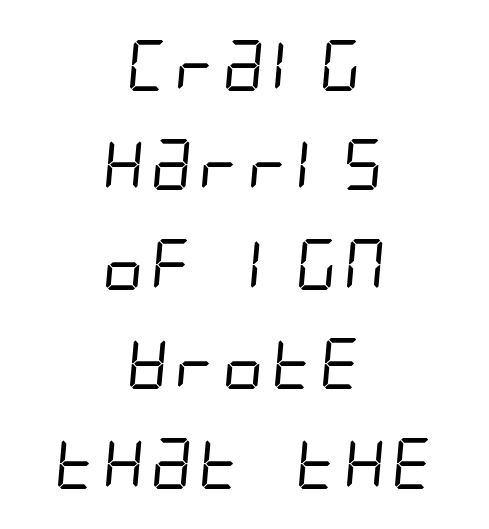
{"serif": "no", "bold": "no", "weight": "regular", "width": "condensed", "stroke_contrast": "low", "x_height": "large", "underline": "no", "align": "center", "line_spacing": "loose", "line_spacing_ratio": 1.95, "letter_spacing": "normal", "letter_spacing_em": 0.0, "glyph_px": 51}
